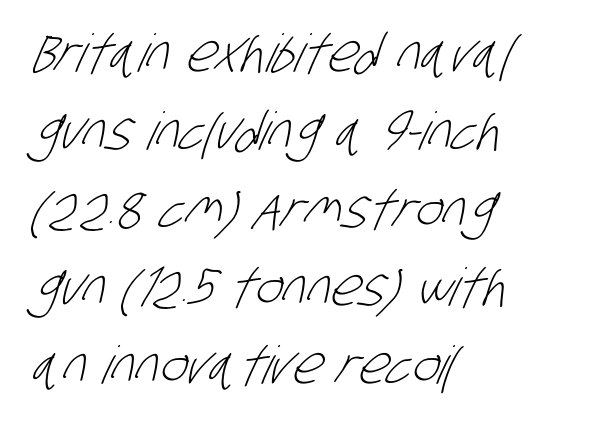
Each word holds together tightly as a unit, with standard inter-letter gaps. Rows of type keep a routine distance in the vertical direction. Bold? No — there's no thickening of the strokes. Serif or sans? Sans — the stroke terminals are bare. Which margin do the lines hug? The left one — the right edge is uneven. Rule under the text: the space is simply empty.
